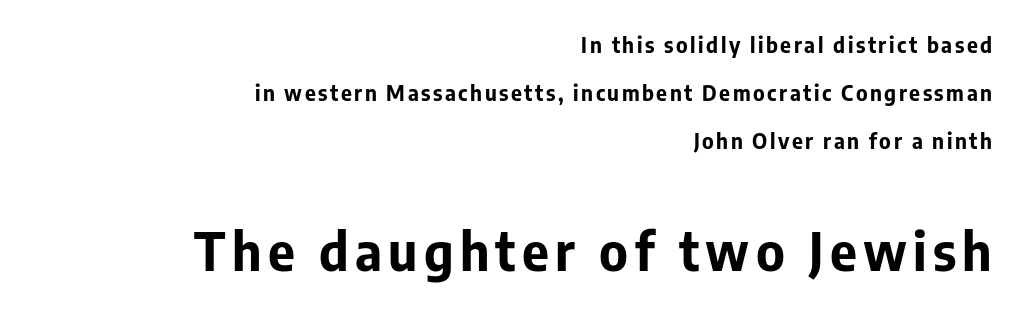
Q: Is the text bold? A: Yes.
Q: Is the text italic (slanted)? A: No, it is upright.
Q: Is the typeface a serif or a sans-serif typeface? A: Sans-serif.
Q: Is the text underlined? A: No.
Q: How is the paragraph aligned? A: Right-aligned.
Q: Is the spacing between lines tight, normal or loose? A: Loose.
Q: Which block of text is set in a larger size, the first (top) or the second (bottom)? A: The second (bottom) one.
Q: Width (condensed, normal, or wide)? A: Normal.
Q: Stroke contrast? A: Low.
Q: x-height? A: Medium.
Q: Monospaced? A: No.
